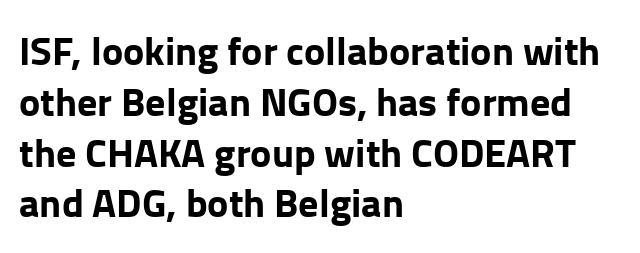
The image shows 40 px bold sans-serif type, upright; set left-aligned, normal line spacing (1.27x), normal letter spacing, not underlined; low stroke contrast and a medium x-height.
